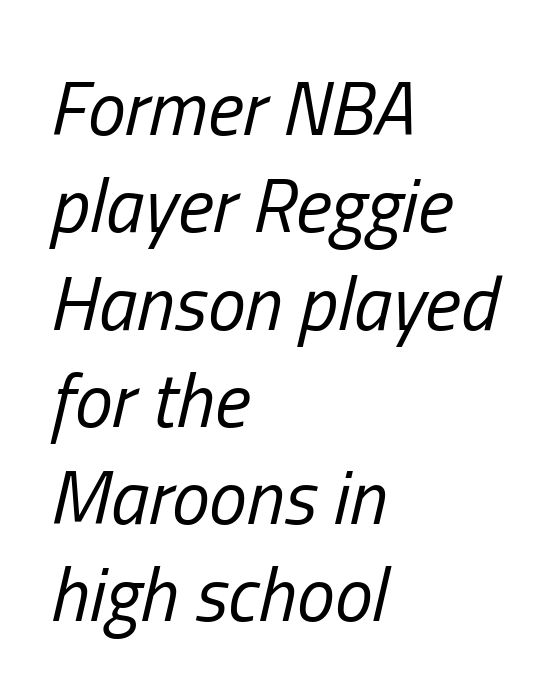
The passage shown is typed in a proportional face where columns would drift. The space between consecutive lines is moderate. In terms of letterspacing, this is plain default setting. An italicized treatment has been applied to the whole sample. Only glyphs here, with clear space below each row. All the whitespace from short lines collects on the right.
